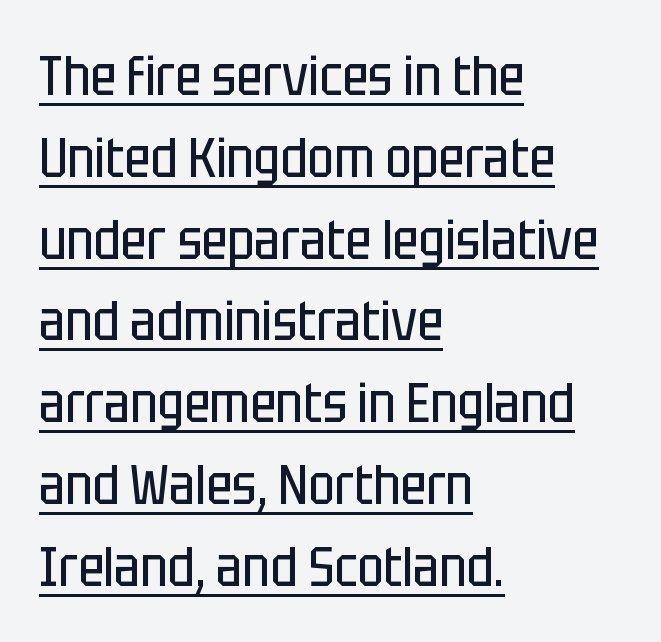
The image shows 56 px regular-weight, condensed sans-serif type, upright; set left-aligned, normal line spacing (1.46x), normal letter spacing, underlined; low stroke contrast and a large x-height.
